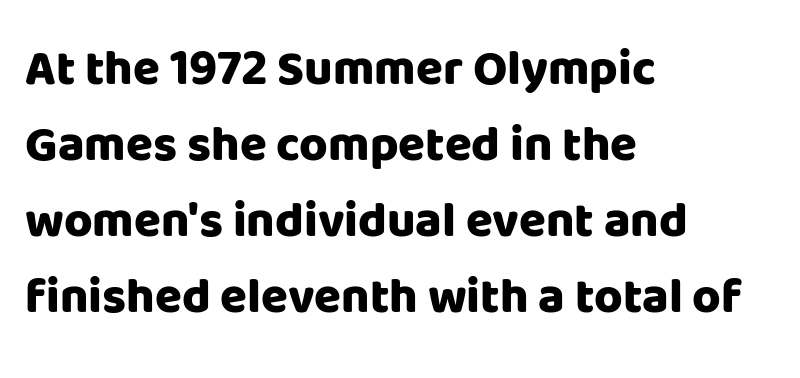
The image shows 49 px heavy sans-serif type, upright; set left-aligned, normal line spacing (1.55x), normal letter spacing, not underlined; low stroke contrast and a large x-height.
